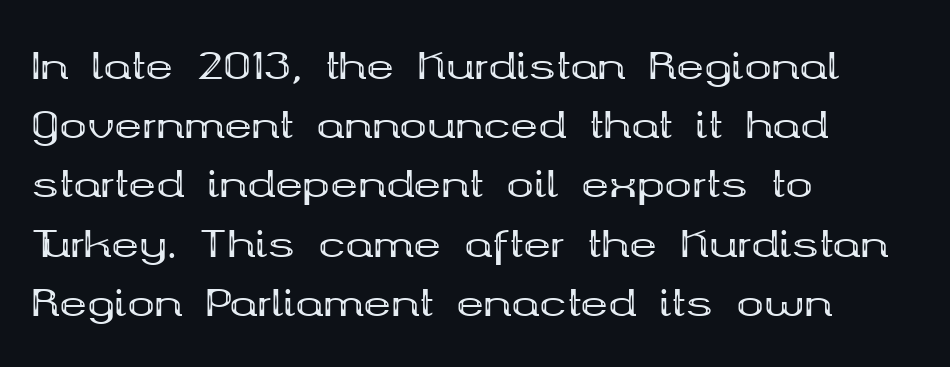
{"serif": "yes", "italic": "no", "bold": "yes", "weight": "bold", "width": "wide", "stroke_contrast": "medium", "x_height": "medium", "monospaced": "no", "underline": "no", "align": "left", "line_spacing": "normal", "line_spacing_ratio": 1.6, "letter_spacing": "normal", "letter_spacing_em": 0.0, "glyph_px": 37}
